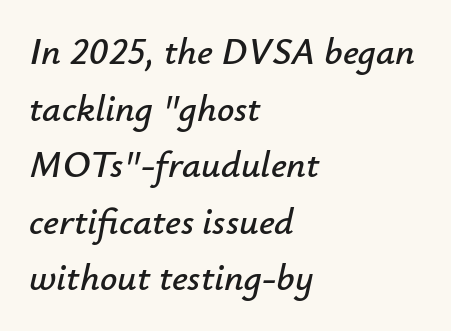
Spacing verdict: proportional, widths tailored to each character. This sample uses plain, unmodified letter spacing. Tall strokes in this sample are angled rather than plumb. Descender tails drop into unmarked territory. Visually the block forms a straight wall on the left and a jagged coastline on the right.
